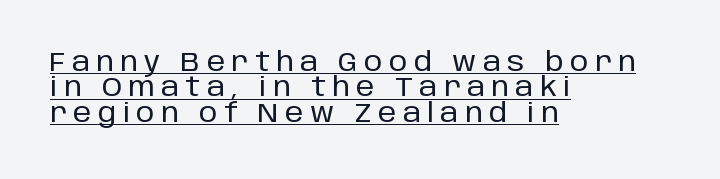
{"italic": "no", "underline": "yes", "align": "left", "line_spacing": "tight", "line_spacing_ratio": 0.98, "letter_spacing": "wide", "letter_spacing_em": 0.25, "glyph_px": 26}
